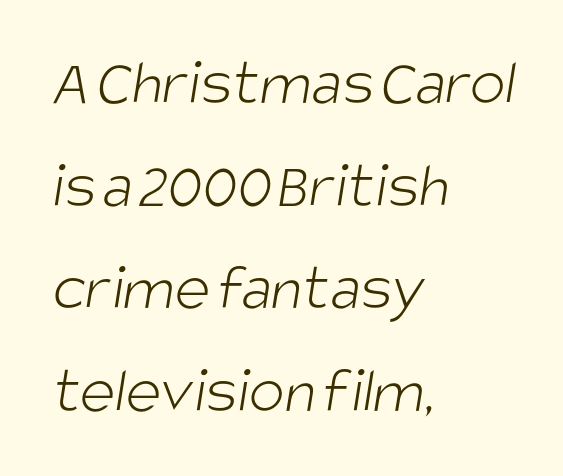
The image shows 67 px light, condensed sans-serif type; set left-aligned, normal line spacing (1.53x), normal letter spacing, not underlined; low stroke contrast and a large x-height.
